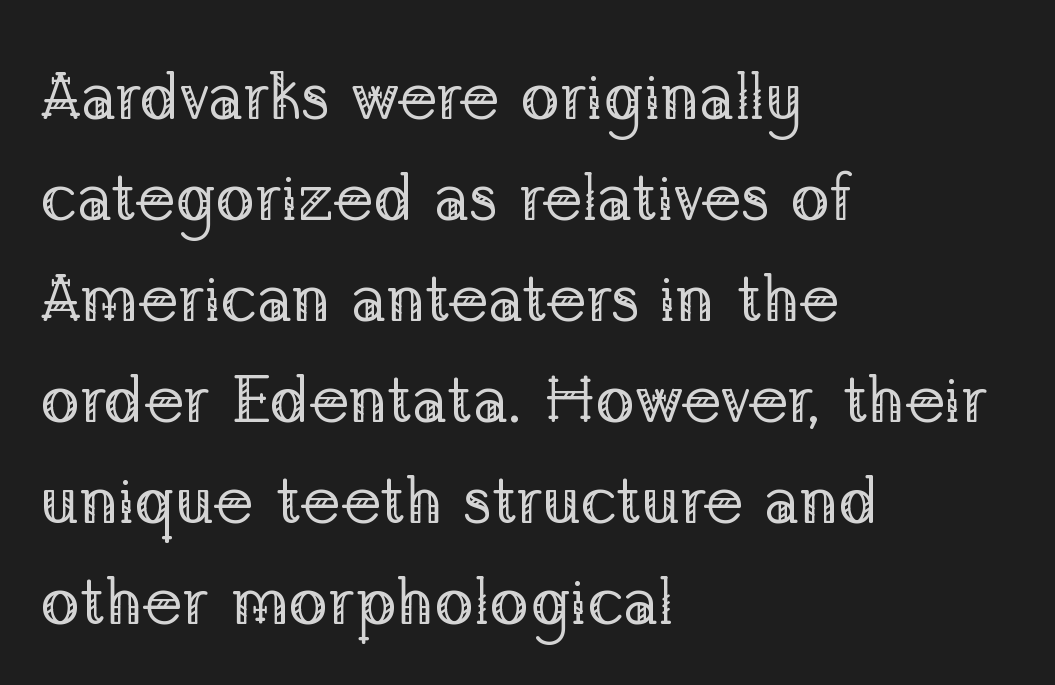
{"serif": "yes", "italic": "no", "bold": "no", "weight": "regular", "width": "normal", "stroke_contrast": "low", "x_height": "medium", "monospaced": "no", "underline": "no", "align": "left", "line_spacing": "normal", "line_spacing_ratio": 1.53, "letter_spacing": "normal", "letter_spacing_em": 0.0, "glyph_px": 66}
